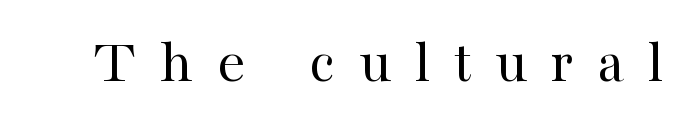
{"serif": "yes", "italic": "no", "bold": "no", "weight": "regular", "width": "normal", "stroke_contrast": "high", "x_height": "medium", "monospaced": "no", "underline": "no", "letter_spacing": "wide", "letter_spacing_em": 0.38, "glyph_px": 63}
